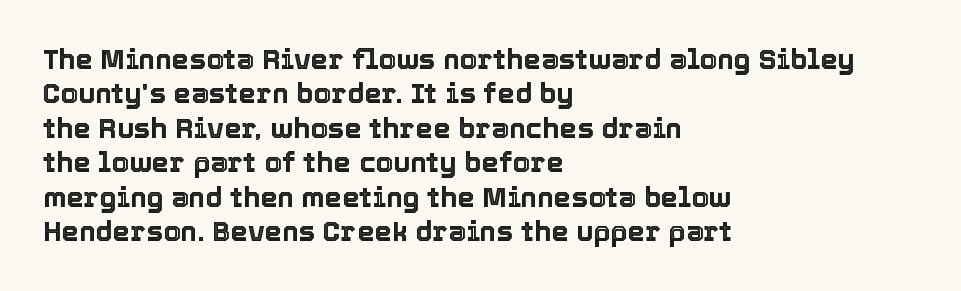
{"italic": "no", "width": "normal", "x_height": "medium", "monospaced": "no", "underline": "no", "align": "left", "line_spacing_ratio": 1.23, "letter_spacing": "normal", "letter_spacing_em": 0.0, "glyph_px": 28}
